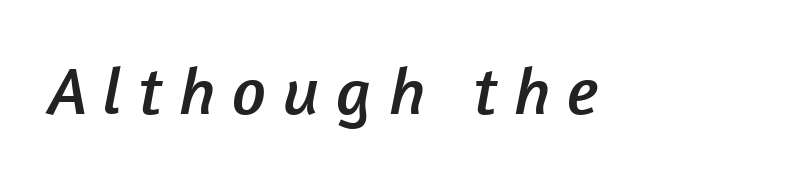
{"serif": "no", "width": "normal", "stroke_contrast": "low", "x_height": "medium", "monospaced": "no", "underline": "no", "letter_spacing": "wide", "letter_spacing_em": 0.25, "glyph_px": 67}
